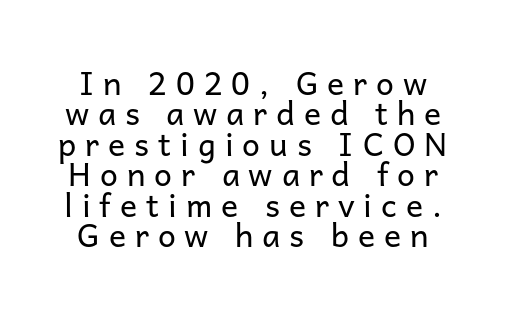
{"serif": "no", "italic": "no", "bold": "no", "weight": "regular", "width": "normal", "stroke_contrast": "low", "x_height": "medium", "monospaced": "no", "underline": "no", "line_spacing": "tight", "line_spacing_ratio": 0.95, "letter_spacing": "wide", "letter_spacing_em": 0.28, "glyph_px": 32}
